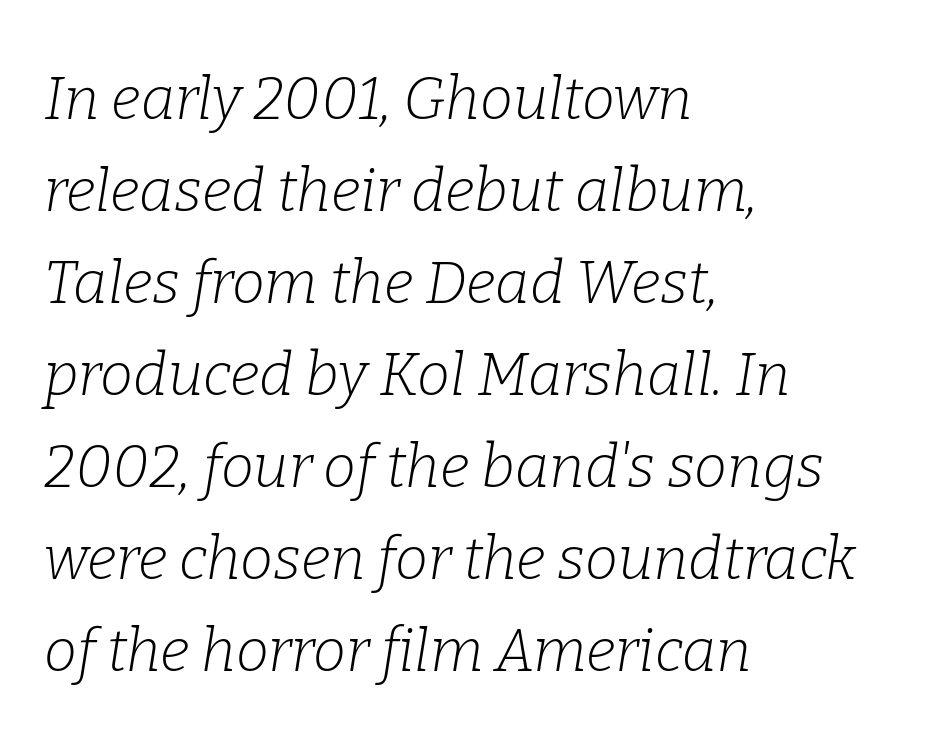
Q: Is the text bold? A: No.
Q: Is the text italic (slanted)? A: Yes, it leans right by about 9 degrees.
Q: Is the typeface a serif or a sans-serif typeface? A: Serif.
Q: Is the text underlined? A: No.
Q: How is the paragraph aligned? A: Left-aligned.
Q: Is the spacing between letters normal or unusually wide? A: Normal.
Q: Is the spacing between lines tight, normal or loose? A: Normal.
Q: Width (condensed, normal, or wide)? A: Normal.
Q: Stroke contrast? A: Low.
Q: x-height? A: Medium.
Q: Monospaced? A: No.
